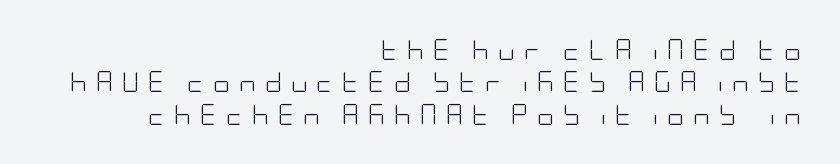
Q: Is the text bold? A: No.
Q: Is the text italic (slanted)? A: No, it is upright.
Q: Is the text underlined? A: No.
Q: How is the paragraph aligned? A: Right-aligned.
Q: Is the spacing between letters normal or unusually wide? A: Unusually wide.
Q: Is the spacing between lines tight, normal or loose? A: Normal.
